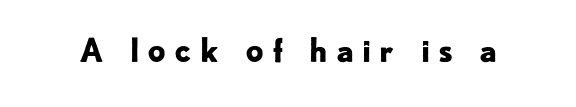
The image shows 32 px bold sans-serif type, upright; set unusually wide letter spacing (+0.25 em), not underlined; low stroke contrast and a small x-height.
